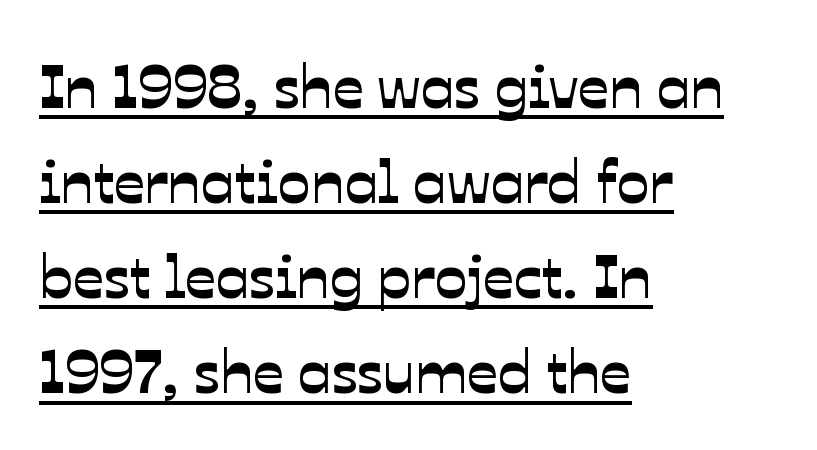
Q: Is the typeface a serif or a sans-serif typeface? A: Sans-serif.
Q: Is the text underlined? A: Yes.
Q: How is the paragraph aligned? A: Left-aligned.
Q: Is the spacing between letters normal or unusually wide? A: Normal.
Q: Is the spacing between lines tight, normal or loose? A: Normal.
Q: Width (condensed, normal, or wide)? A: Normal.
Q: Stroke contrast? A: Low.
Q: x-height? A: Medium.
Q: Monospaced? A: No.
